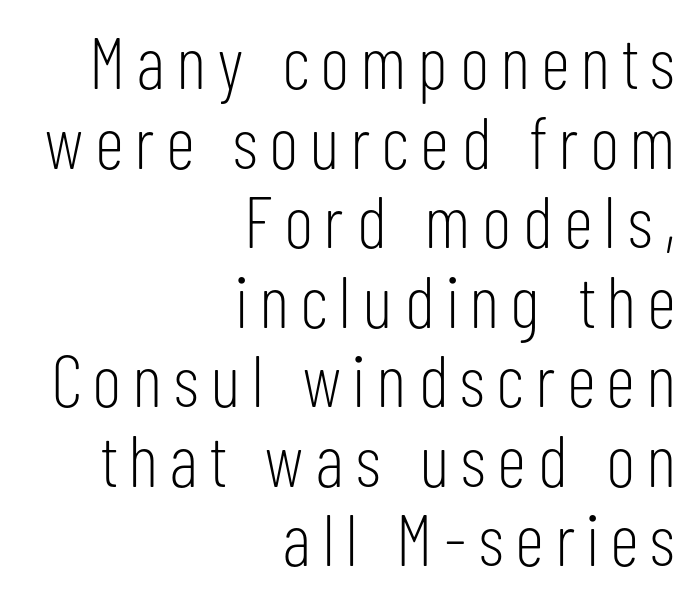
This block would grow much taller if given ordinary leading; it's compressed now. The passage shown is typed in a proportional face where columns would drift. Bold? No — there's no thickening of the strokes. If you drew a line through each stem, it would be perfectly vertical.
